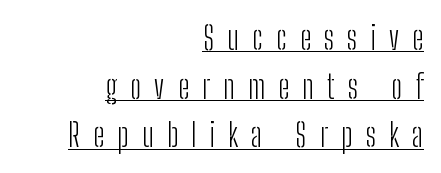
Q: Is the text bold? A: No.
Q: Is the text italic (slanted)? A: No, it is upright.
Q: Is the typeface a serif or a sans-serif typeface? A: Sans-serif.
Q: Is the text underlined? A: Yes.
Q: How is the paragraph aligned? A: Right-aligned.
Q: Is the spacing between letters normal or unusually wide? A: Unusually wide.
Q: Is the spacing between lines tight, normal or loose? A: Normal.
Q: Width (condensed, normal, or wide)? A: Condensed.
Q: Stroke contrast? A: Low.
Q: x-height? A: Medium.
Q: Monospaced? A: No.
